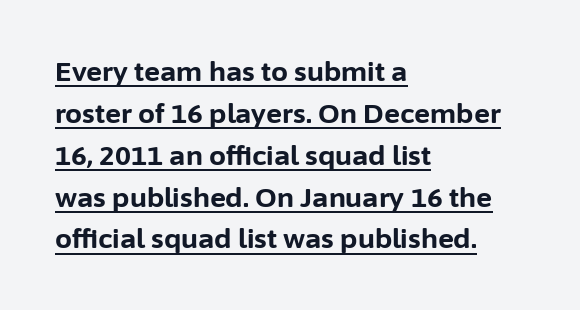
Whoever set this chose a conventional vertical rhythm. A typographer would call this underscored text. This is the regular roman posture of the typeface. This sample uses plain, unmodified letter spacing. Is the type bold? Yes — the strokes are clearly thick and heavy.
